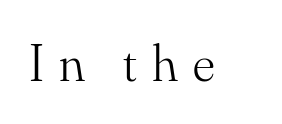
Q: Is the text bold? A: No.
Q: Is the text italic (slanted)? A: No, it is upright.
Q: Is the typeface a serif or a sans-serif typeface? A: Serif.
Q: Is the text underlined? A: No.
Q: Is the spacing between letters normal or unusually wide? A: Unusually wide.
Q: Width (condensed, normal, or wide)? A: Normal.
Q: Stroke contrast? A: Medium.
Q: x-height? A: Small.
Q: Monospaced? A: No.
